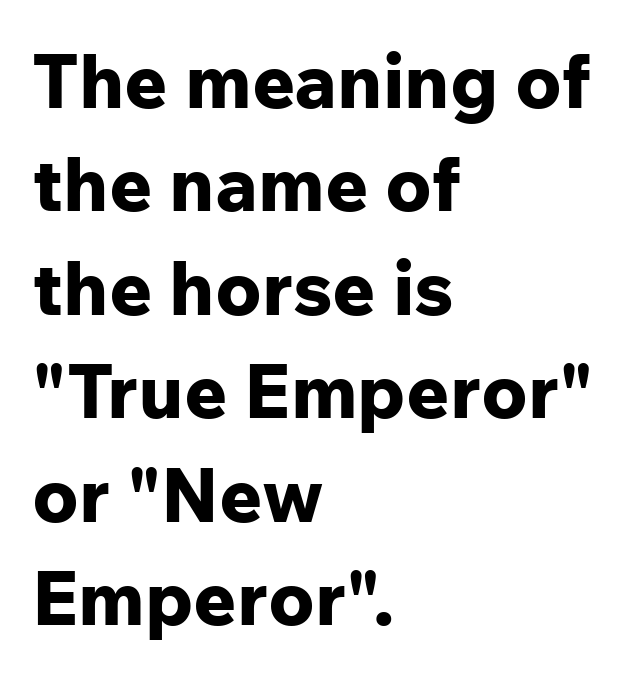
In terms of weight, the rendering is a true, heavy bold. Successive baselines arrive at the customary interval. A classic flush-left, rag-right setting is used for this passage. Stroke terminals: plain, sans-serif. This sample uses plain, unmodified letter spacing. Character widths vary here, with narrow letters taking less room than wide ones.
